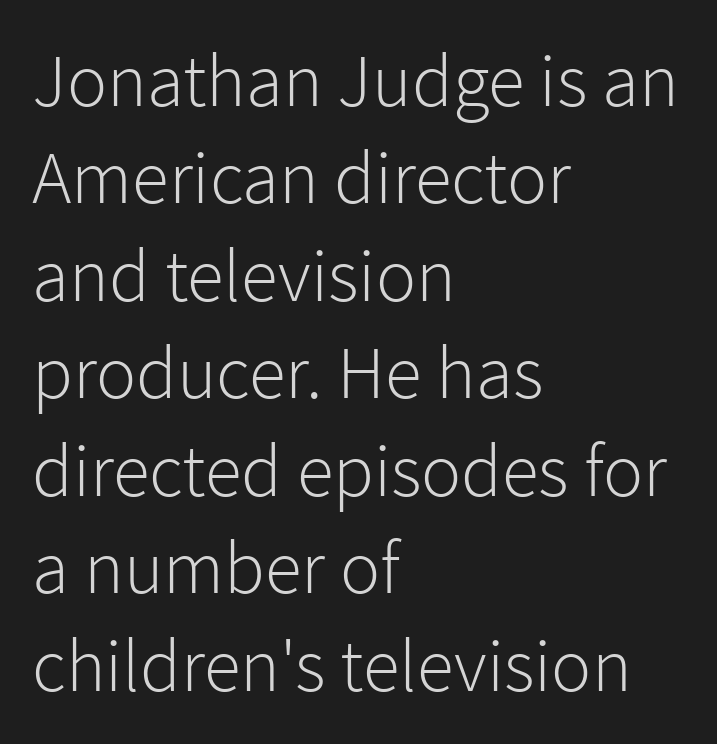
Q: Is the text bold? A: No.
Q: Is the text italic (slanted)? A: No, it is upright.
Q: Is the typeface a serif or a sans-serif typeface? A: Sans-serif.
Q: Is the text underlined? A: No.
Q: How is the paragraph aligned? A: Left-aligned.
Q: Is the spacing between letters normal or unusually wide? A: Normal.
Q: Is the spacing between lines tight, normal or loose? A: Normal.
Q: Width (condensed, normal, or wide)? A: Normal.
Q: Stroke contrast? A: Low.
Q: x-height? A: Medium.
Q: Monospaced? A: No.
